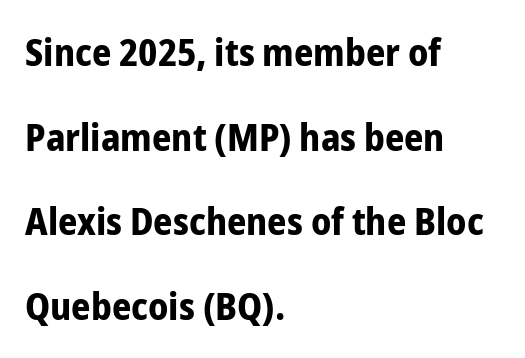
{"serif": "no", "italic": "no", "bold": "yes", "weight": "bold", "width": "condensed", "stroke_contrast": "low", "x_height": "medium", "monospaced": "no", "underline": "no", "align": "left", "line_spacing": "loose", "line_spacing_ratio": 2.23, "letter_spacing": "normal", "letter_spacing_em": 0.0, "glyph_px": 38}
